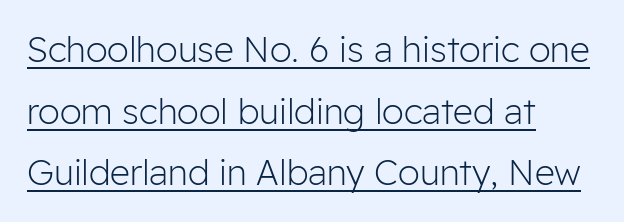
The image shows 35 px light sans-serif type, upright; set left-aligned, line spacing 1.76x, normal letter spacing, underlined; low stroke contrast and a medium x-height.
